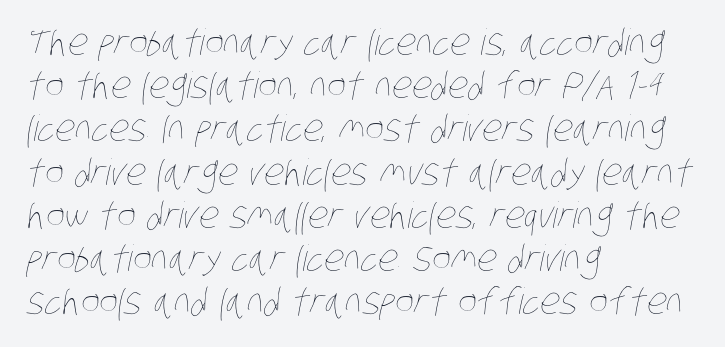
The specimen omits any rule beneath the text block's lines. Horizontally, the lines are justified to the leading edge only. The characters are drawn with everyday or finer stroke widths. Characters follow at the spacing the type designer built in.
